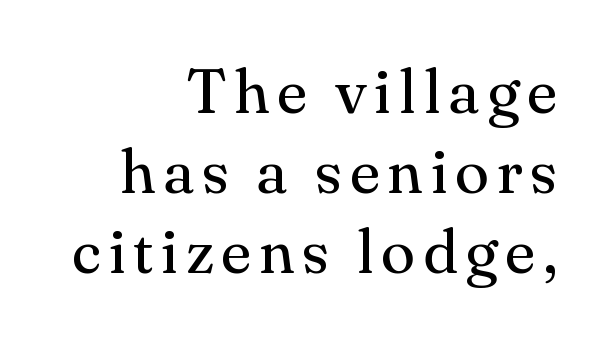
The image shows 63 px regular-weight serif type, upright; set right-aligned, normal line spacing (1.27x), not underlined; medium stroke contrast and a small x-height.
